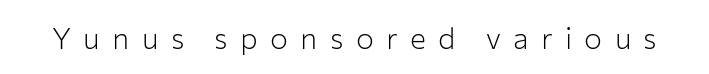
Decoration check: the copy has no underline. The face used here is a sans, in the tradition of grotesques and geometrics. The rendering uses natural spacing where letterforms have individual widths. Rendered with straight, roman letterforms.
